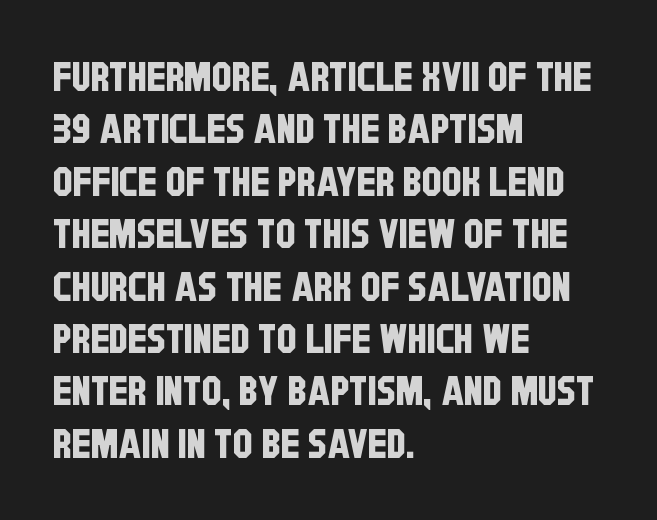
The letterforms sit shoulder to shoulder at normal distance. Each letter keeps its own natural width here, so spacing adapts to shape. Leftover space on each line is placed entirely after the last word. What's the leading like? Ordinary, nothing unusual. Check where the strokes stop: nothing finishes them off — pure sans.
